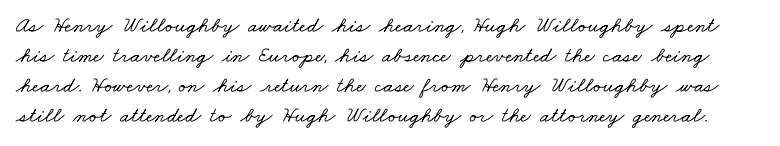
The space between consecutive lines is moderate. Descenders hang freely into open space. Honestly, the letter spacing is just normal — you wouldn't notice it.
